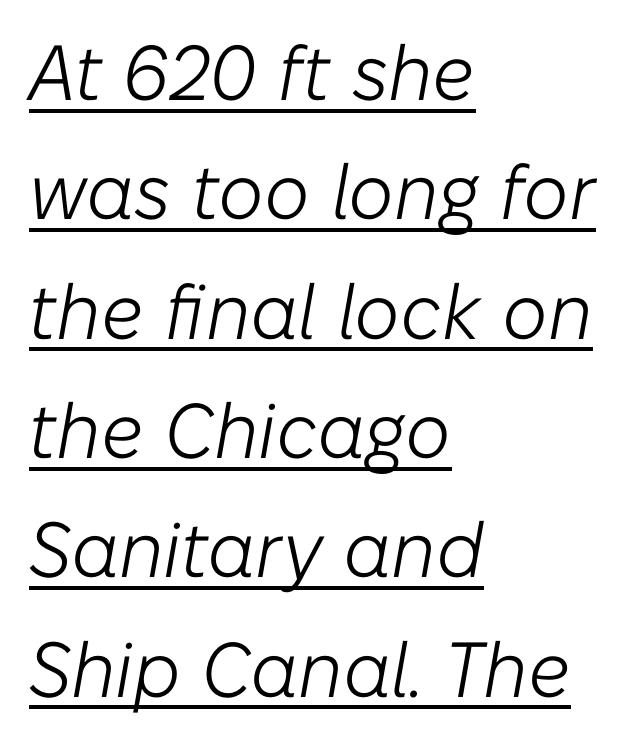
Q: Is the text bold? A: No.
Q: Is the text italic (slanted)? A: Yes, it leans right by about 10 degrees.
Q: Is the text underlined? A: Yes.
Q: How is the paragraph aligned? A: Left-aligned.
Q: Is the spacing between letters normal or unusually wide? A: Normal.
Q: Is the spacing between lines tight, normal or loose? A: Normal.
Q: Width (condensed, normal, or wide)? A: Normal.
Q: Stroke contrast? A: Low.
Q: x-height? A: Medium.
Q: Monospaced? A: No.
